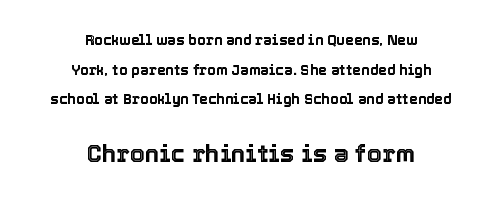
The image shows 24 px text type, upright; set centered, loose line spacing (2.11x), normal letter spacing, not underlined; the second (bottom) block is 1.71x larger.
